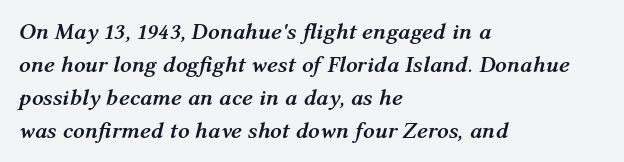
In terms of posture, this sample is oblique. What stands out about the letter spacing? Nothing — it is the standard amount. A classic flush-left, rag-right setting is used for this passage. What weight is shown? A full bold with thick strokes.
